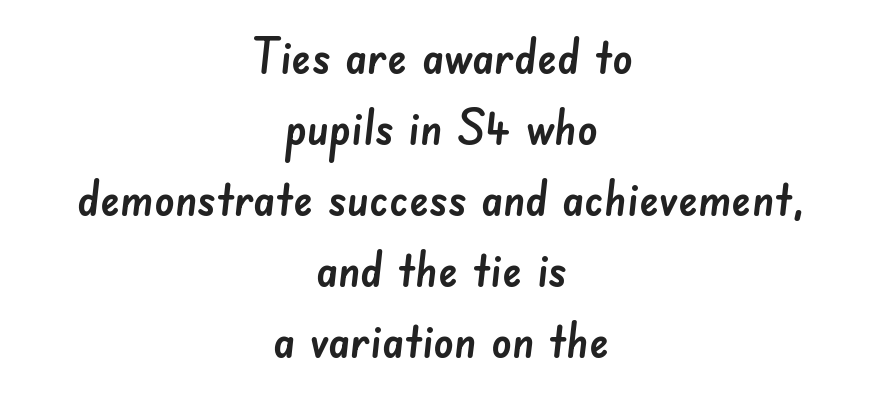
{"serif": "no", "width": "normal", "stroke_contrast": "low", "x_height": "small", "monospaced": "no", "underline": "no", "align": "center", "line_spacing": "normal", "line_spacing_ratio": 1.42, "letter_spacing": "normal", "letter_spacing_em": 0.0, "glyph_px": 50}
